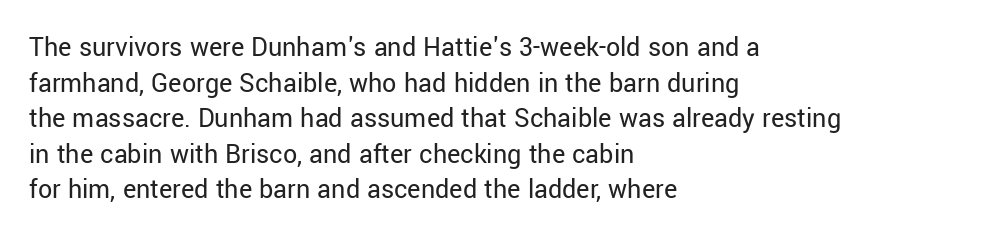
Q: Is the text bold? A: No.
Q: Is the text italic (slanted)? A: No, it is upright.
Q: Is the typeface a serif or a sans-serif typeface? A: Sans-serif.
Q: Is the text underlined? A: No.
Q: How is the paragraph aligned? A: Left-aligned.
Q: Is the spacing between letters normal or unusually wide? A: Normal.
Q: Is the spacing between lines tight, normal or loose? A: Normal.
Q: Width (condensed, normal, or wide)? A: Normal.
Q: Stroke contrast? A: Low.
Q: x-height? A: Medium.
Q: Monospaced? A: No.
